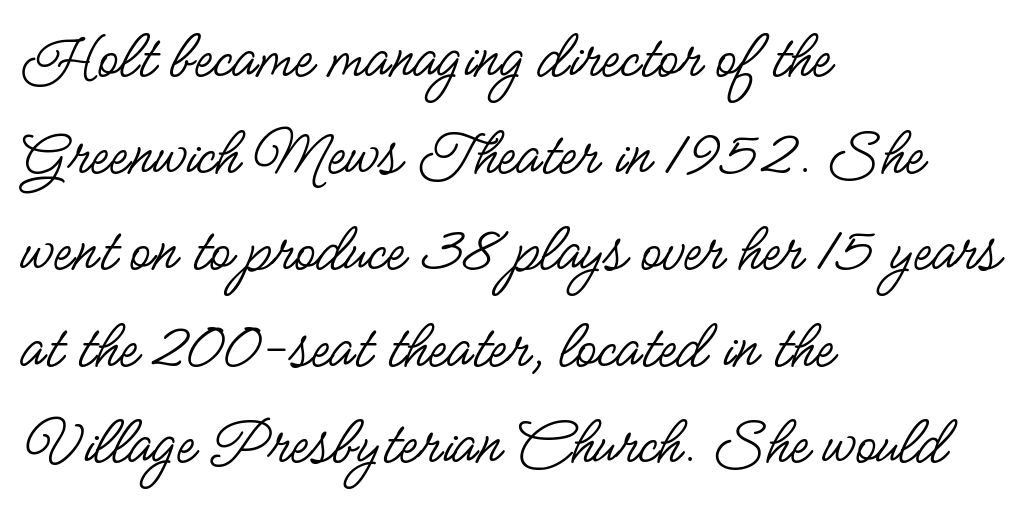
The lines sit at an ordinary, default distance from one another. No heavy texture on the line: the type isn't bold. Rule under the text: the space is simply empty. Regarding serifs, this sample does without them. The type is set solid horizontally, with unmodified tracking.
